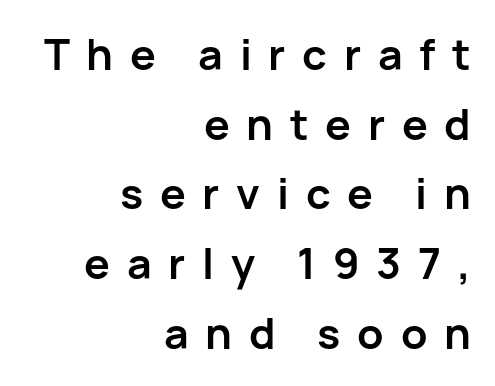
{"serif": "no", "italic": "no", "bold": "yes", "weight": "semibold", "width": "normal", "stroke_contrast": "low", "x_height": "medium", "monospaced": "no", "underline": "no", "align": "right", "line_spacing": "normal", "line_spacing_ratio": 1.62, "letter_spacing": "wide", "letter_spacing_em": 0.39, "glyph_px": 43}
